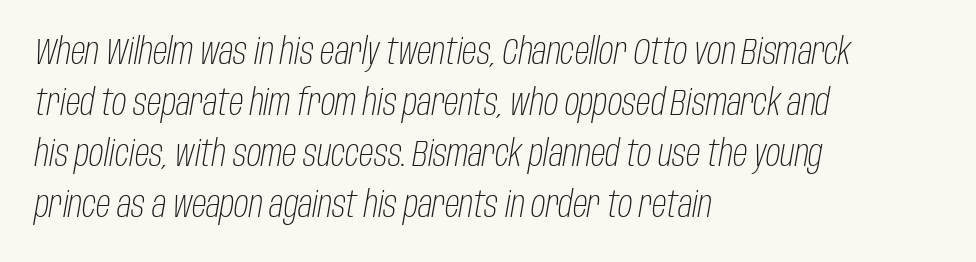
The image shows 36 px light, condensed type, italic (leaning right); set left-aligned, normal line spacing (1.42x), normal letter spacing, not underlined; low stroke contrast and a large x-height.
